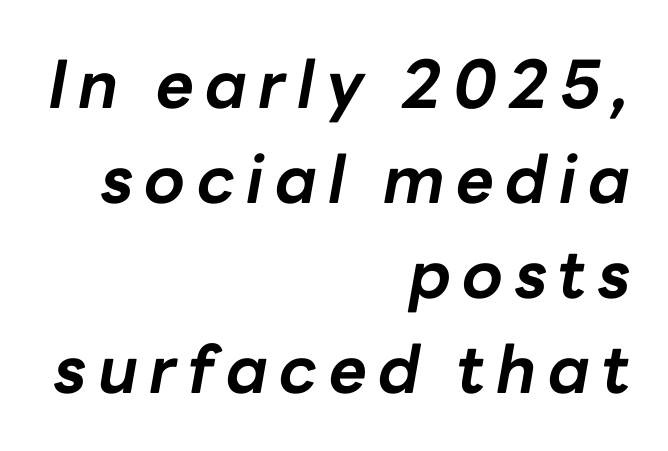
{"italic": "yes", "lean": "right", "slant_degrees": 10, "bold": "yes", "weight": "bold", "width": "normal", "stroke_contrast": "low", "x_height": "medium", "monospaced": "no", "underline": "no", "align": "right", "line_spacing": "normal", "line_spacing_ratio": 1.44, "glyph_px": 66}
